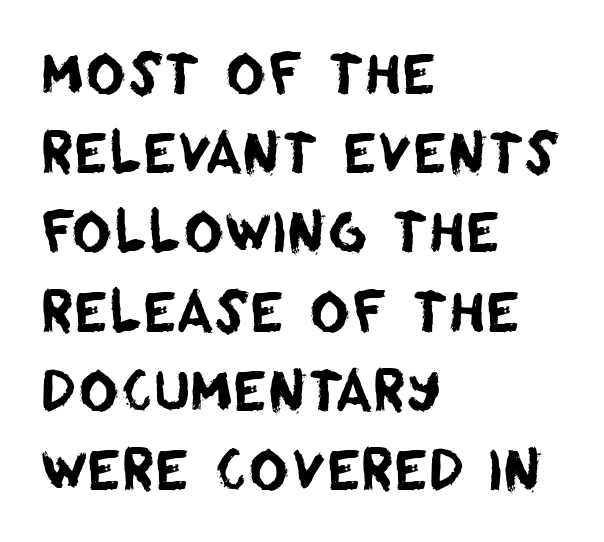
{"serif": "no", "width": "normal", "stroke_contrast": "low", "x_height": "large", "monospaced": "no", "underline": "no", "align": "left", "line_spacing": "normal", "line_spacing_ratio": 1.44, "letter_spacing": "normal", "letter_spacing_em": 0.0, "glyph_px": 55}
